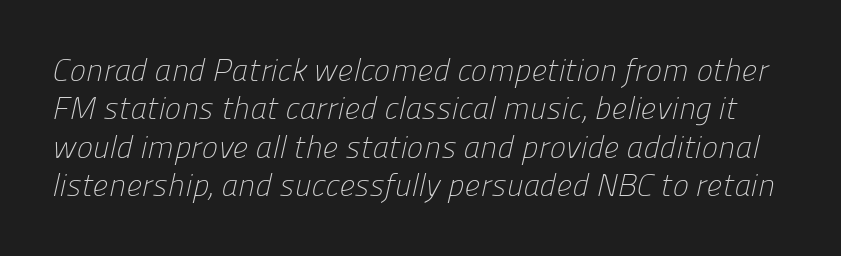
The image shows 31 px light sans-serif type; set line spacing 1.24x, normal letter spacing, not underlined; low stroke contrast and a medium x-height.
